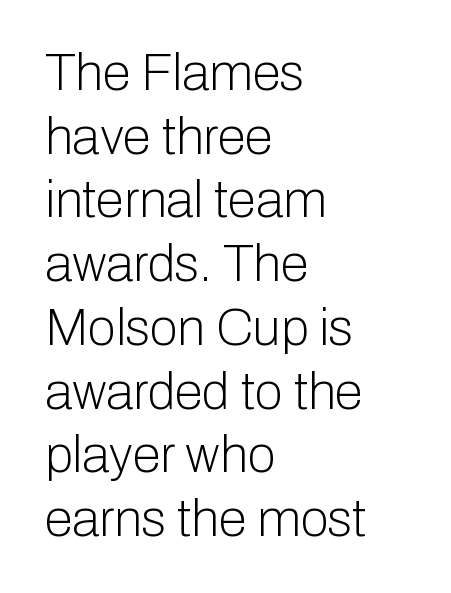
{"serif": "no", "italic": "no", "bold": "no", "weight": "light", "width": "normal", "stroke_contrast": "low", "x_height": "medium", "monospaced": "no", "underline": "no", "align": "left", "line_spacing": "normal", "line_spacing_ratio": 1.25, "letter_spacing": "normal", "letter_spacing_em": 0.0, "glyph_px": 51}
